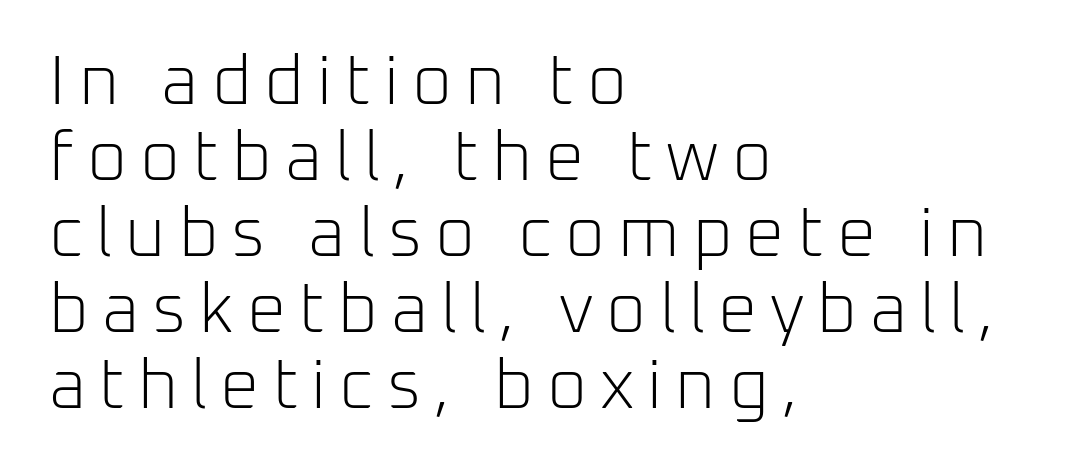
Q: Is the text bold? A: No.
Q: Is the text italic (slanted)? A: No, it is upright.
Q: Is the typeface a serif or a sans-serif typeface? A: Sans-serif.
Q: Is the text underlined? A: No.
Q: How is the paragraph aligned? A: Left-aligned.
Q: Is the spacing between lines tight, normal or loose? A: Tight.
Q: Width (condensed, normal, or wide)? A: Normal.
Q: Stroke contrast? A: Low.
Q: x-height? A: Medium.
Q: Monospaced? A: No.
